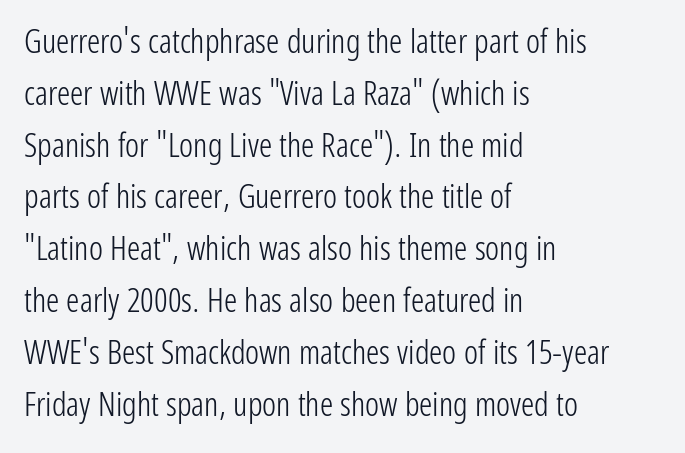
A typesetter would label this face a sans. Only glyphs here, with clear space below each row. Here the glyphs are tracked normally, forming tight word shapes. Notice how the passage keeps a crisp vertical edge on the left only. Rendered with straight, roman letterforms. Compared with typical paragraphs, the rows here are spaced about the same.
